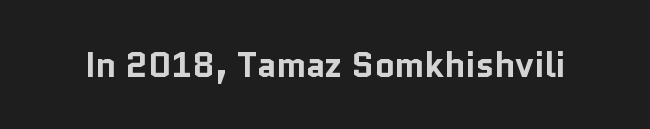
Tall strokes in this sample are plumb rather than angled. Varying glyph widths throughout — classic text-font behaviour. Default kerning and tracking; the words read as compact shapes. Its strokes are broad and dark, the hallmark of bold type. Quick note: underline off.
